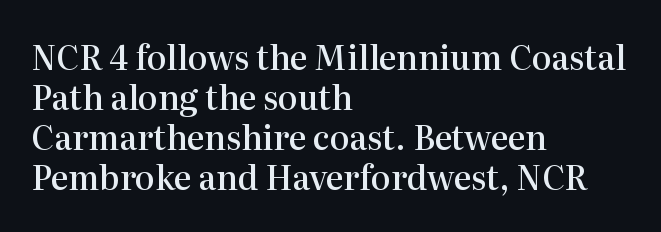
This rendering employs a face with finishing strokes, i.e., a serif. How heavy is the stroke? Medium-heavy — a semibold, shy of bold. Short note: letters normally spaced. Italic? Not at all — the glyphs are vertical. This sample has the flowing, uneven cadence of proportional lettering.
